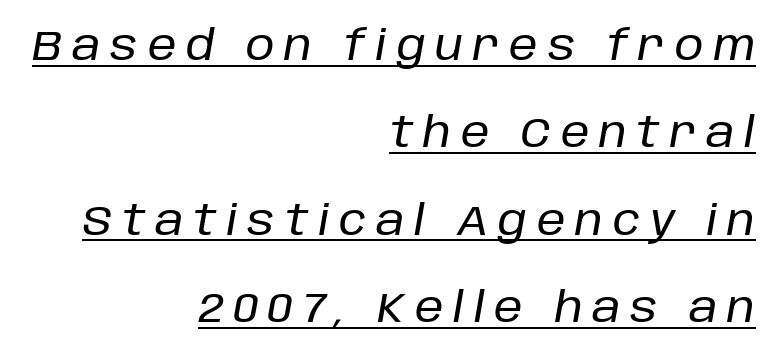
The image shows 41 px text type, italic (leaning right); set right-aligned, loose line spacing (2.13x), unusually wide letter spacing (+0.24 em), underlined; low stroke contrast and a large x-height.
